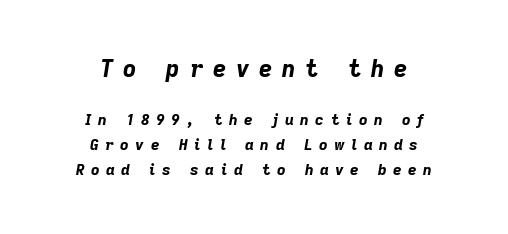
Q: Is the text bold? A: Yes.
Q: Is the text italic (slanted)? A: Yes, it leans right by about 9 degrees.
Q: Is the text underlined? A: No.
Q: How is the paragraph aligned? A: Centered.
Q: Is the spacing between letters normal or unusually wide? A: Unusually wide.
Q: Is the spacing between lines tight, normal or loose? A: Normal.
Q: Which block of text is set in a larger size, the first (top) or the second (bottom)? A: The first (top) one.
